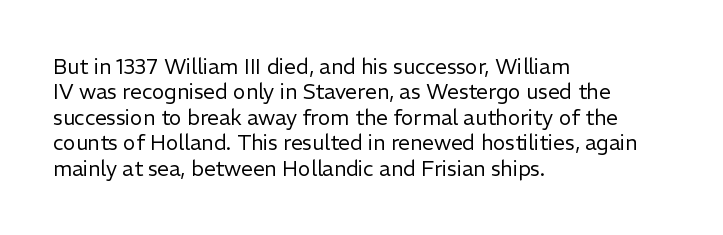
A bare baseline throughout the passage. Line beginnings align vertically; line endings do not. This sample uses plain, unmodified letter spacing. Posture: straight, roman, zero tilt. Is this a heavy cut? Hardly; it is regular or lighter.
